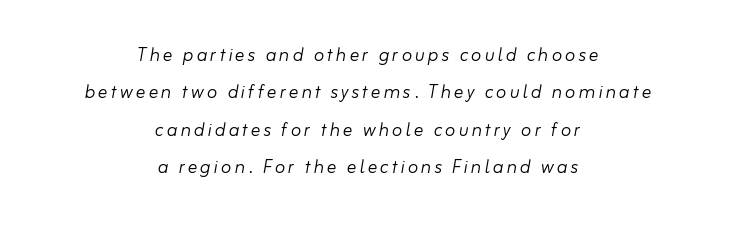
Q: Is the text bold? A: No.
Q: Is the text italic (slanted)? A: Yes, it leans right by about 10 degrees.
Q: Is the text underlined? A: No.
Q: How is the paragraph aligned? A: Centered.
Q: Is the spacing between lines tight, normal or loose? A: Normal.
